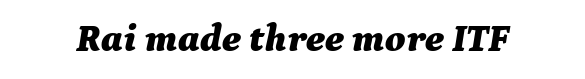
Q: Is the text bold? A: Yes.
Q: Is the text italic (slanted)? A: Yes, it leans right by about 9 degrees.
Q: Is the text underlined? A: No.
Q: Is the spacing between letters normal or unusually wide? A: Normal.
Q: Width (condensed, normal, or wide)? A: Normal.
Q: Stroke contrast? A: Medium.
Q: x-height? A: Medium.
Q: Monospaced? A: No.
